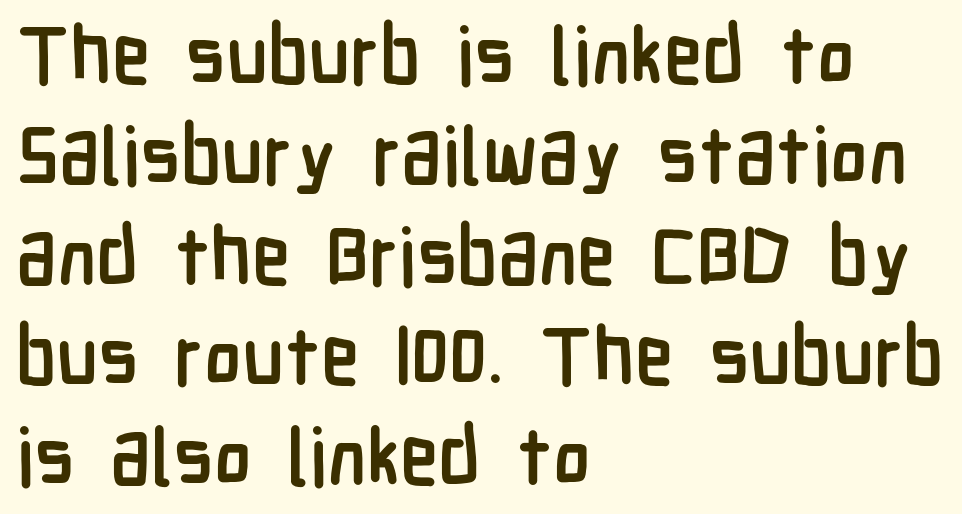
{"serif": "no", "italic": "no", "bold": "yes", "weight": "semibold", "width": "condensed", "stroke_contrast": "low", "x_height": "medium", "monospaced": "no", "underline": "no", "align": "left", "line_spacing": "normal", "line_spacing_ratio": 1.27, "letter_spacing": "normal", "letter_spacing_em": 0.0, "glyph_px": 79}
